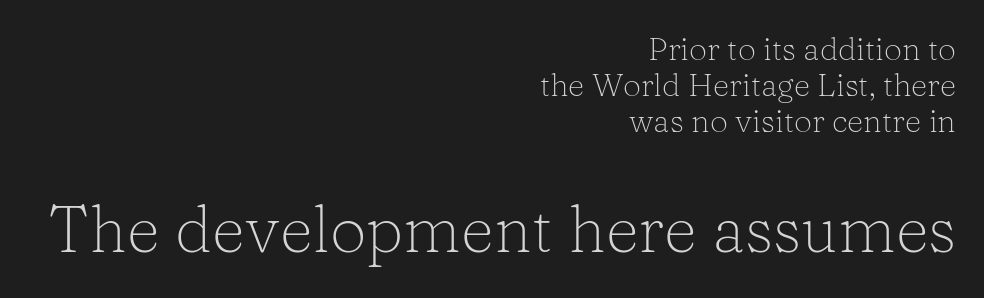
Q: Is the text bold? A: No.
Q: Is the text italic (slanted)? A: No, it is upright.
Q: Is the typeface a serif or a sans-serif typeface? A: Serif.
Q: Is the text underlined? A: No.
Q: How is the paragraph aligned? A: Right-aligned.
Q: Is the spacing between letters normal or unusually wide? A: Normal.
Q: Is the spacing between lines tight, normal or loose? A: Tight.
Q: Which block of text is set in a larger size, the first (top) or the second (bottom)? A: The second (bottom) one.
Q: Width (condensed, normal, or wide)? A: Normal.
Q: Stroke contrast? A: Low.
Q: x-height? A: Medium.
Q: Monospaced? A: No.
